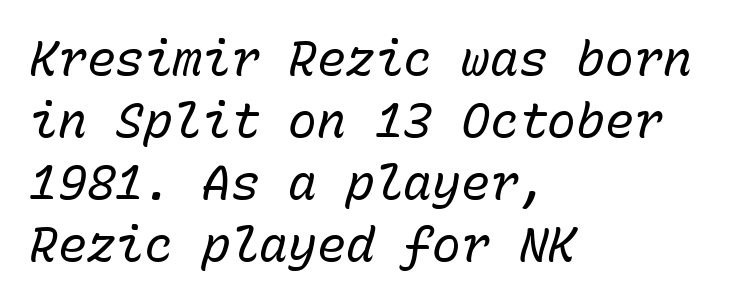
Every character here occupies the same horizontal width, giving the sample a typewriter-like rhythm. Any mark beneath the type? The region is blank. Counters stay open thanks to moderate or lighter strokes. Which margin do the lines hug? The left one — the right edge is uneven. The letters sit at their default tracking, neither squeezed nor spread.
